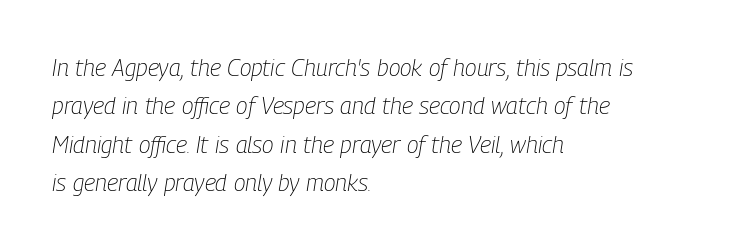
Q: Is the text bold? A: No.
Q: Is the text italic (slanted)? A: Yes, it leans right by about 9 degrees.
Q: Is the text underlined? A: No.
Q: How is the paragraph aligned? A: Left-aligned.
Q: Is the spacing between letters normal or unusually wide? A: Normal.
Q: Is the spacing between lines tight, normal or loose? A: Normal.
